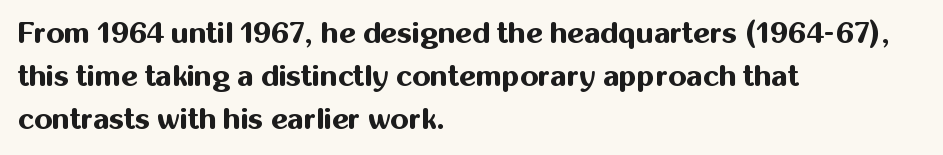
These lines keep a tight, regular rhythm from letter to letter. Strokes here are thick enough to call this a true bold. The leading is moderate, giving the passage an even texture. A typesetter would call this proportional, since set widths differ per character. The paragraph shown leans on its left margin. If you drew a line through each stem, it would be perfectly vertical.
